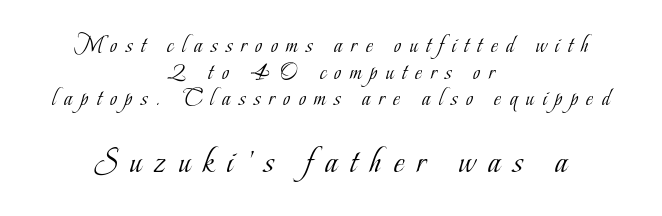
{"serif": "yes", "bold": "no", "weight": "light", "width": "condensed", "stroke_contrast": "low", "x_height": "small", "monospaced": "no", "underline": "no", "align": "center", "line_spacing": "tight", "line_spacing_ratio": 1.11, "letter_spacing": "wide", "letter_spacing_em": 0.36, "larger_block": "second", "size_ratio": 1.5, "glyph_px": 36}
